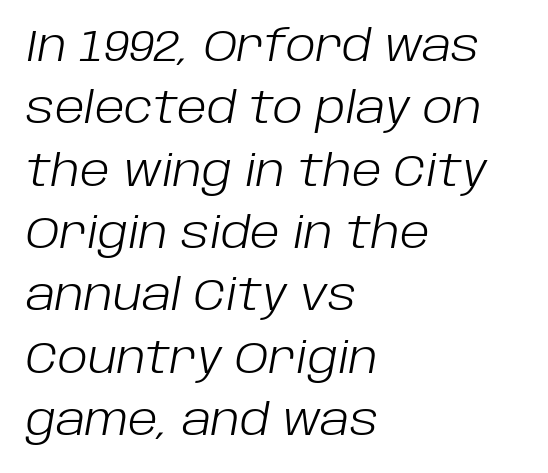
The image shows 43 px light type, italic (leaning right); set left-aligned, normal line spacing (1.45x), normal letter spacing, not underlined; low stroke contrast and a large x-height.
